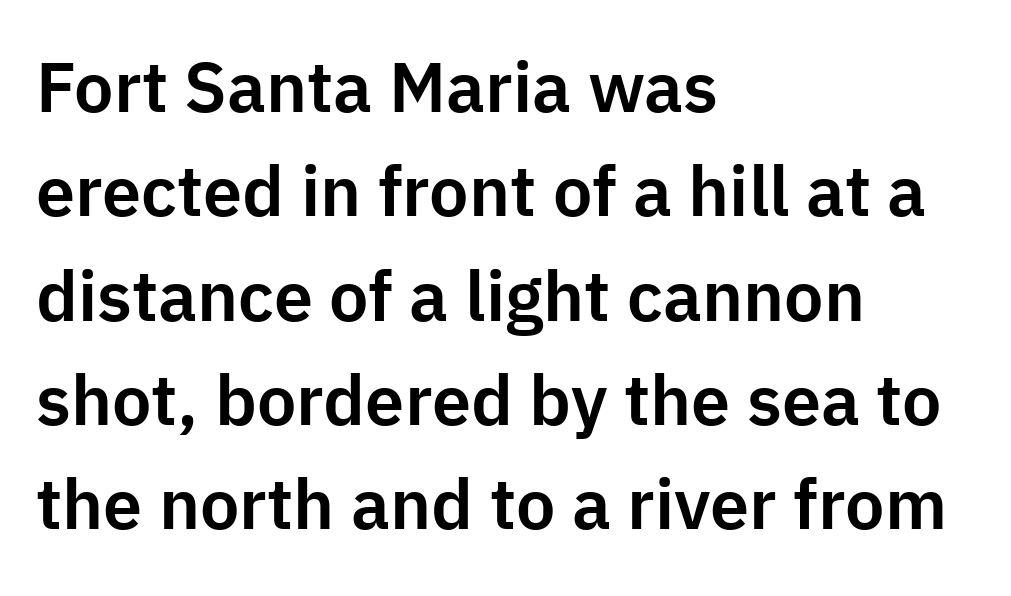
Q: Is the text italic (slanted)? A: No, it is upright.
Q: Is the typeface a serif or a sans-serif typeface? A: Sans-serif.
Q: Is the text underlined? A: No.
Q: How is the paragraph aligned? A: Left-aligned.
Q: Is the spacing between letters normal or unusually wide? A: Normal.
Q: Is the spacing between lines tight, normal or loose? A: Normal.
Q: Width (condensed, normal, or wide)? A: Normal.
Q: Stroke contrast? A: Low.
Q: x-height? A: Medium.
Q: Monospaced? A: No.
